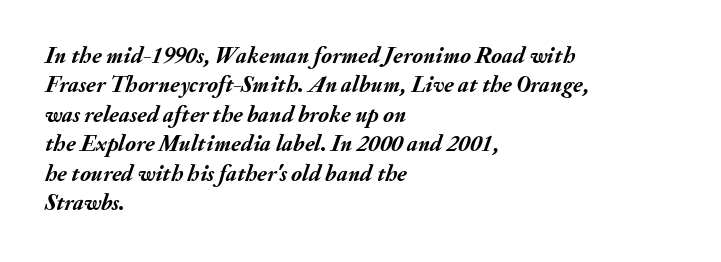
The image shows 23 px bold type, italic (leaning right); set left-aligned, normal line spacing (1.28x), normal letter spacing, not underlined.
